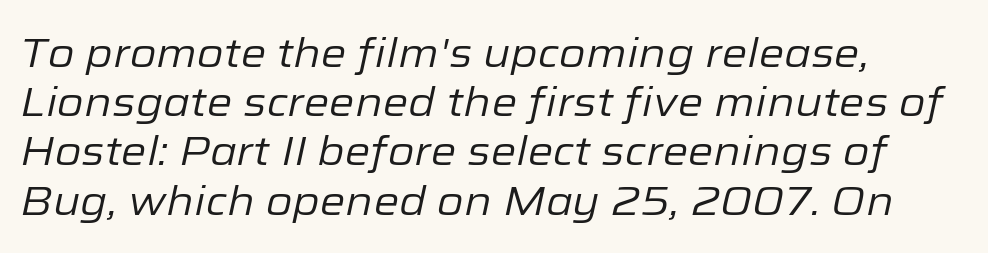
{"italic": "yes", "lean": "right", "slant_degrees": 12, "bold": "no", "weight": "regular", "width": "normal", "stroke_contrast": "low", "x_height": "medium", "monospaced": "no", "underline": "no", "align": "left", "line_spacing_ratio": 1.2, "letter_spacing": "normal", "letter_spacing_em": 0.0, "glyph_px": 41}
